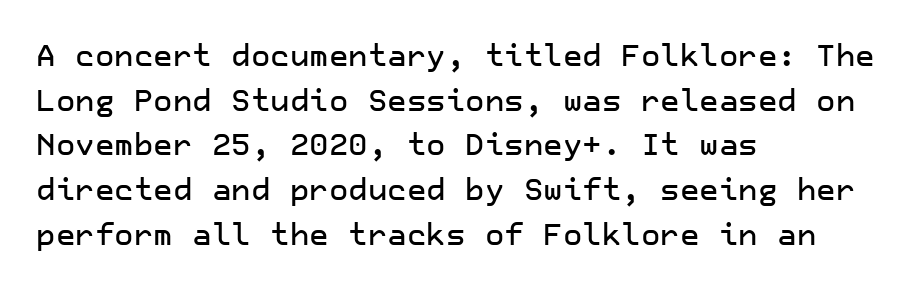
The image shows 30 px sans-serif type, upright; set left-aligned, normal line spacing (1.49x), normal letter spacing, not underlined; low stroke contrast and a medium x-height.
